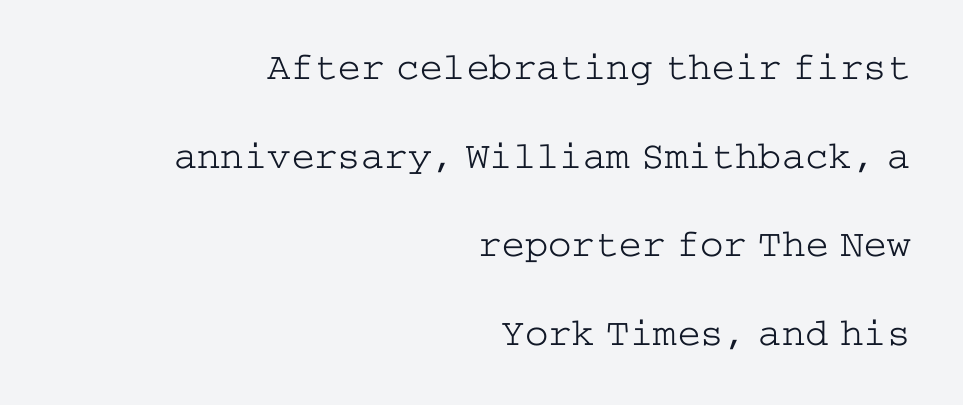
Q: Is the text bold? A: No.
Q: Is the text italic (slanted)? A: No, it is upright.
Q: Is the typeface a serif or a sans-serif typeface? A: Serif.
Q: Is the text underlined? A: No.
Q: How is the paragraph aligned? A: Right-aligned.
Q: Is the spacing between letters normal or unusually wide? A: Normal.
Q: Is the spacing between lines tight, normal or loose? A: Loose.
Q: Width (condensed, normal, or wide)? A: Wide.
Q: Stroke contrast? A: Low.
Q: x-height? A: Medium.
